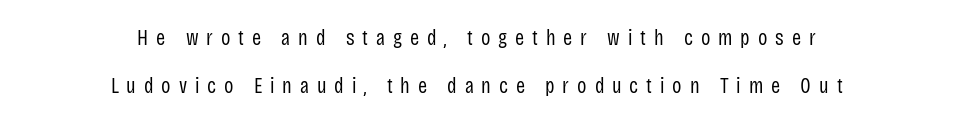
The block of text is sparse from top to bottom, with ample space between rows. Underlining? Definitely not there. The characters are drawn with everyday or finer stroke widths. Is the letter spacing exaggerated? Yes — the characters are pushed far apart. You can tell it's not italic because the verticals are truly vertical. Casual observation: everything's sitting right in the middle.
